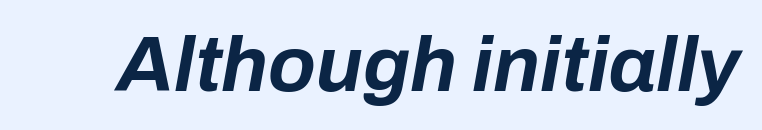
{"italic": "yes", "lean": "right", "slant_degrees": 10, "bold": "yes", "weight": "bold", "width": "normal", "stroke_contrast": "low", "x_height": "medium", "monospaced": "no", "underline": "no", "letter_spacing": "normal", "letter_spacing_em": 0.0, "glyph_px": 78}
